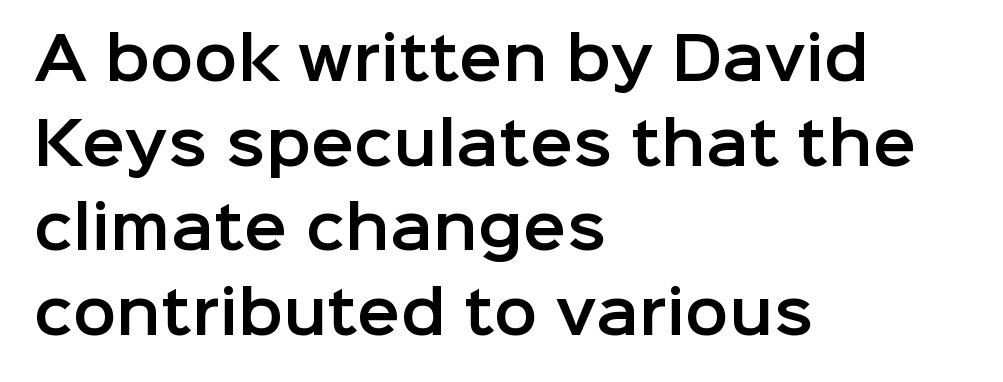
All the whitespace from short lines collects on the right. Is there much room between lines? A standard amount, neither cramped nor airy. The passage shown is typed in a proportional face where columns would drift. The space beneath each line is pristine and unruled.
